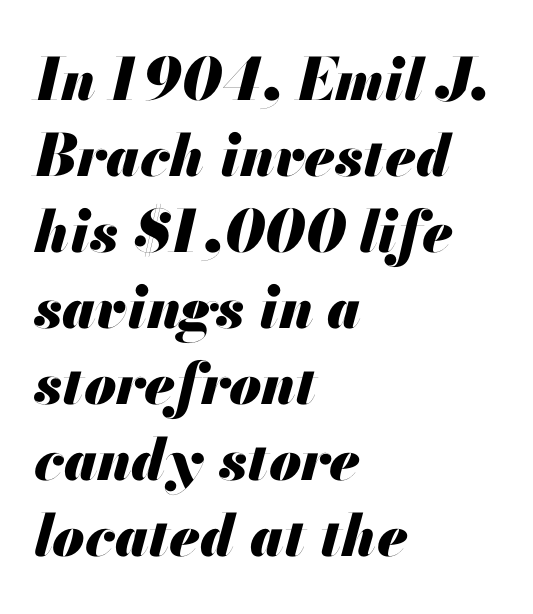
Q: Is the text bold? A: Yes.
Q: Is the text italic (slanted)? A: Yes, it leans right by about 13 degrees.
Q: Is the text underlined? A: No.
Q: How is the paragraph aligned? A: Left-aligned.
Q: Is the spacing between letters normal or unusually wide? A: Normal.
Q: Is the spacing between lines tight, normal or loose? A: Normal.
Q: Width (condensed, normal, or wide)? A: Normal.
Q: Stroke contrast? A: Medium.
Q: x-height? A: Small.
Q: Monospaced? A: No.
